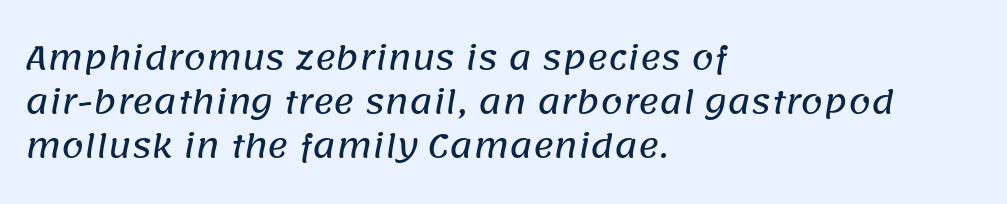
The image shows 32 px sans-serif type; set left-aligned, normal line spacing (1.38x), normal letter spacing, not underlined; low stroke contrast and a large x-height.
